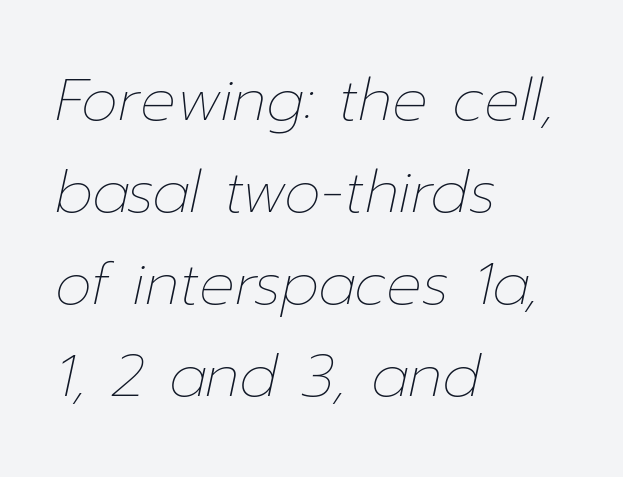
Q: Is the text bold? A: No.
Q: Is the text italic (slanted)? A: Yes, it leans right by about 12 degrees.
Q: Is the text underlined? A: No.
Q: How is the paragraph aligned? A: Left-aligned.
Q: Is the spacing between letters normal or unusually wide? A: Normal.
Q: Is the spacing between lines tight, normal or loose? A: Normal.
Q: Width (condensed, normal, or wide)? A: Normal.
Q: Stroke contrast? A: Low.
Q: x-height? A: Medium.
Q: Monospaced? A: No.
